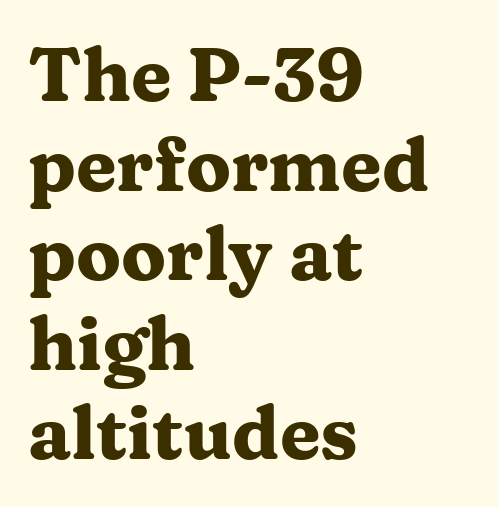
{"serif": "yes", "italic": "no", "bold": "yes", "weight": "heavy", "width": "wide", "stroke_contrast": "medium", "x_height": "medium", "monospaced": "no", "underline": "no", "align": "left", "line_spacing_ratio": 1.21, "letter_spacing": "normal", "letter_spacing_em": 0.0, "glyph_px": 74}
